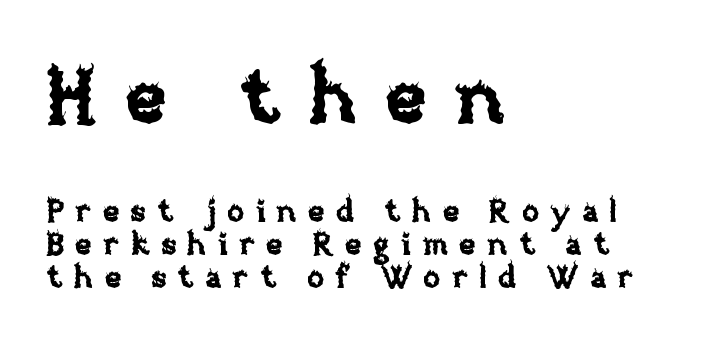
The image shows 77 px text type, upright; set left-aligned, tight line spacing (1.07x), unusually wide letter spacing (+0.36 em), not underlined; the first (top) block is 2.48x larger; low stroke contrast and a large x-height.
